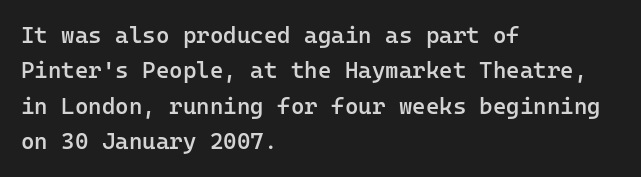
A bit beefed up — I'd call it semibold rather than bold. Upright lettering throughout. Students, observe: this is what conventionally led text looks like. The typesetter chose a ragged-right arrangement here. The rendering keeps characters at their native spacing. Only glyphs here, with clear space below each row.
